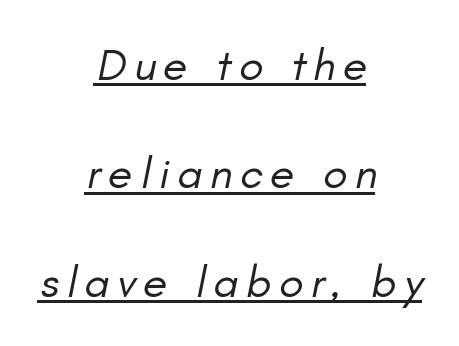
The lines are spread far apart with generous leading. The glyphs are accompanied by a horizontal stroke just below them. Looks like regular typesetting: each glyph gets only the width it needs. Weight: not bold — regular or lighter. In CSS terms this would be text-align: center.
